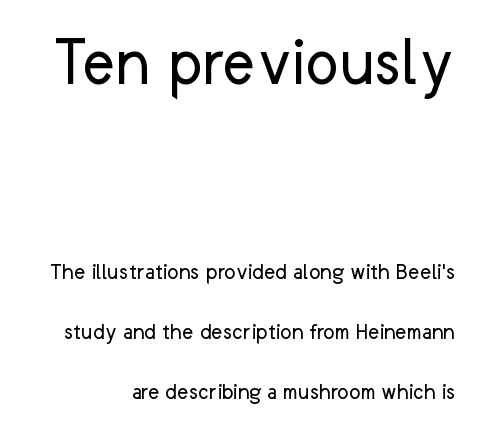
{"serif": "no", "italic": "no", "bold": "no", "weight": "regular", "width": "normal", "stroke_contrast": "low", "x_height": "medium", "monospaced": "no", "underline": "no", "line_spacing": "loose", "line_spacing_ratio": 2.5, "letter_spacing": "normal", "letter_spacing_em": 0.0, "larger_block": "first", "size_ratio": 2.96, "glyph_px": 71}
